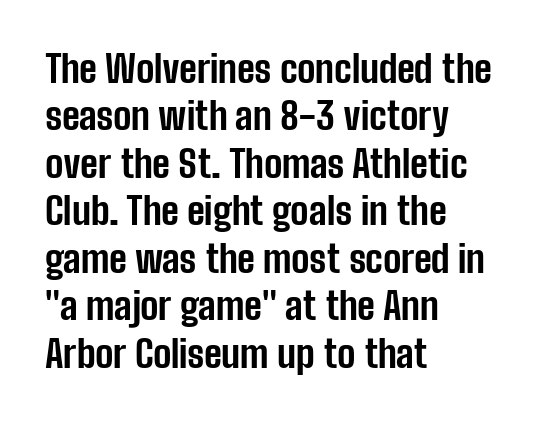
{"serif": "no", "italic": "no", "bold": "yes", "weight": "bold", "width": "condensed", "stroke_contrast": "low", "x_height": "medium", "monospaced": "no", "underline": "no", "align": "left", "line_spacing": "normal", "line_spacing_ratio": 1.25, "letter_spacing": "normal", "letter_spacing_em": 0.0, "glyph_px": 38}
